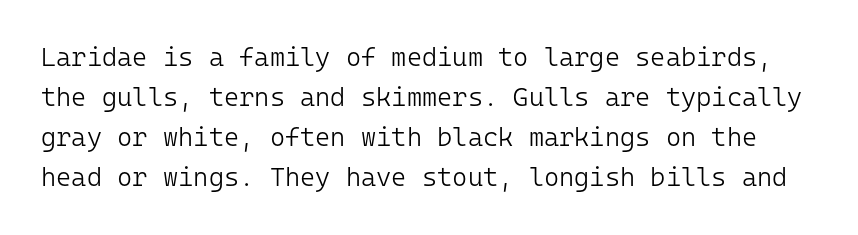
Is the letter spacing exaggerated? No — it looks like the ordinary default. Each stroke keeps to a modest, everyday thickness or less. Type without underlining. Tall strokes in this sample are plumb rather than angled.
